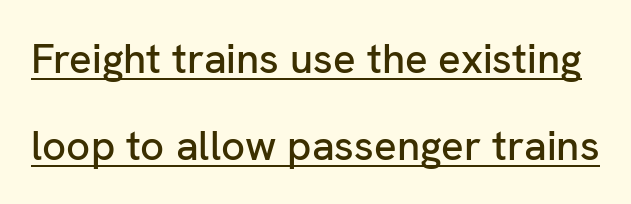
{"serif": "no", "italic": "no", "width": "normal", "stroke_contrast": "low", "x_height": "medium", "monospaced": "no", "underline": "yes", "line_spacing": "loose", "line_spacing_ratio": 2.07, "letter_spacing": "normal", "letter_spacing_em": 0.0, "glyph_px": 42}
